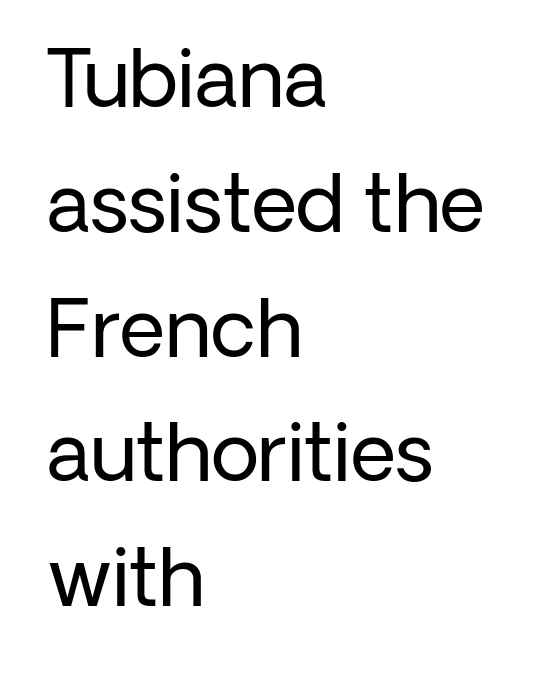
These lines were composed using upright roman letters. The block of text has a typical density, with ordinary space between rows. This rendering leaves character spacing at its baseline value. The zone under the glyphs is completely vacant. Does the type have serifs? No, each stem ends abruptly. Varying glyph widths throughout — classic text-font behaviour.
